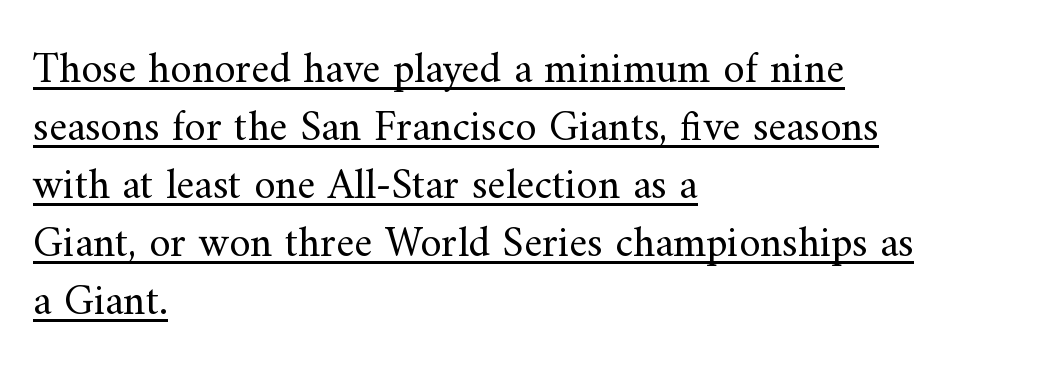
{"serif": "yes", "italic": "no", "bold": "no", "weight": "regular", "width": "normal", "stroke_contrast": "medium", "x_height": "small", "monospaced": "no", "underline": "yes", "align": "left", "line_spacing": "normal", "line_spacing_ratio": 1.35, "letter_spacing": "normal", "letter_spacing_em": 0.0, "glyph_px": 43}
